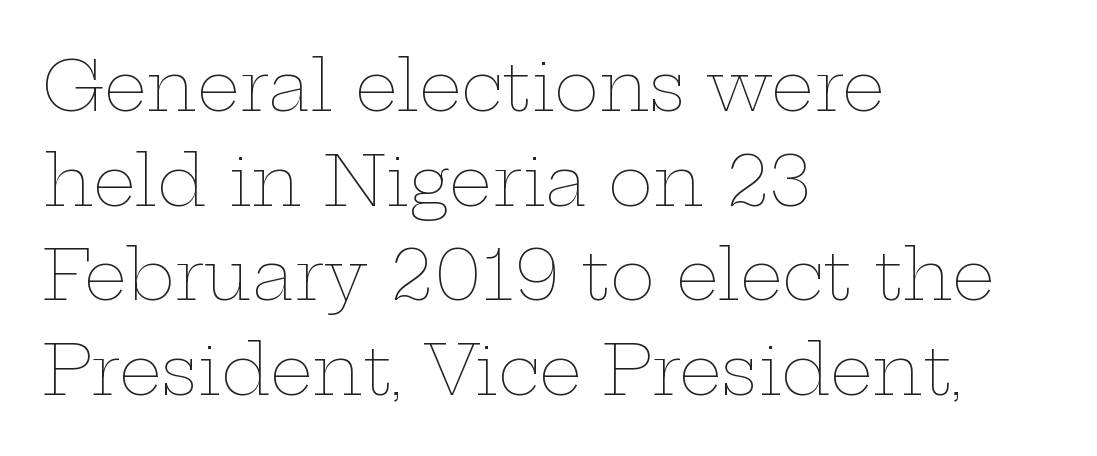
The gaps between neighbouring characters are ordinary and unremarkable. Regular leading. Which margin do the lines hug? The left one — the right edge is uneven. A typesetter would mark this as roman, not italic.
